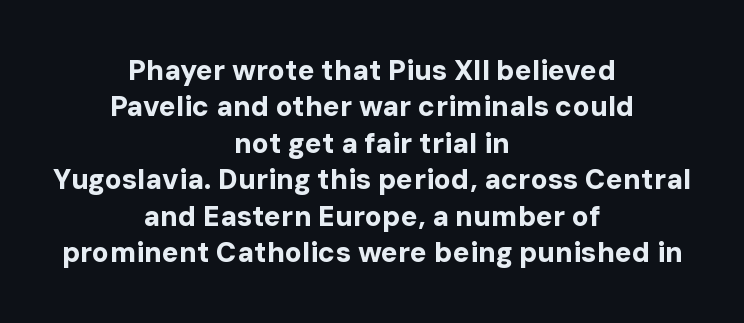
Every row of glyphs is offset so its center matches the block's center. Notice how thick the strokes are: this is what a full bold looks like. Upright lettering throughout. Unlike a traditional serif, this face leaves its strokes unadorned. The passage shown has conventional tracking throughout.
